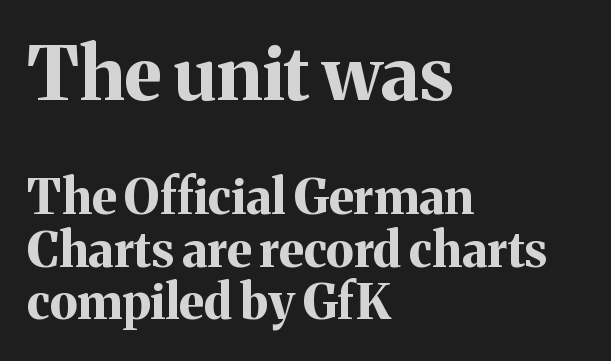
{"serif": "yes", "italic": "no", "bold": "yes", "weight": "bold", "width": "normal", "stroke_contrast": "medium", "x_height": "medium", "monospaced": "no", "underline": "no", "align": "left", "line_spacing": "tight", "line_spacing_ratio": 1.07, "letter_spacing": "normal", "letter_spacing_em": 0.0, "larger_block": "first", "size_ratio": 1.51, "glyph_px": 74}
